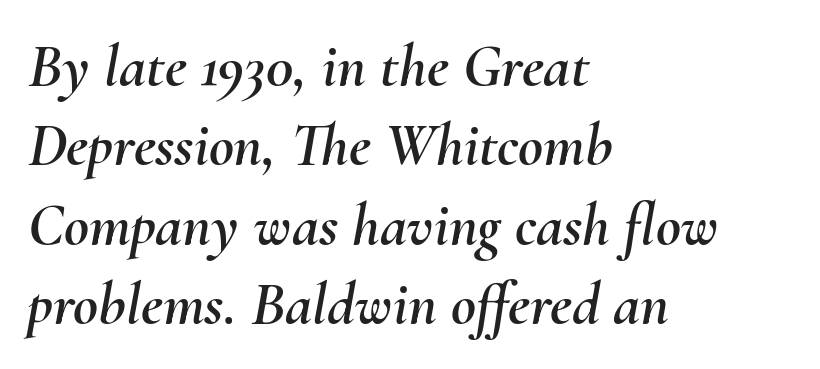
Q: Is the text italic (slanted)? A: Yes, it leans right by about 10 degrees.
Q: Is the text underlined? A: No.
Q: How is the paragraph aligned? A: Left-aligned.
Q: Is the spacing between letters normal or unusually wide? A: Normal.
Q: Is the spacing between lines tight, normal or loose? A: Normal.
Q: Width (condensed, normal, or wide)? A: Normal.
Q: Stroke contrast? A: Medium.
Q: x-height? A: Small.
Q: Monospaced? A: No.
